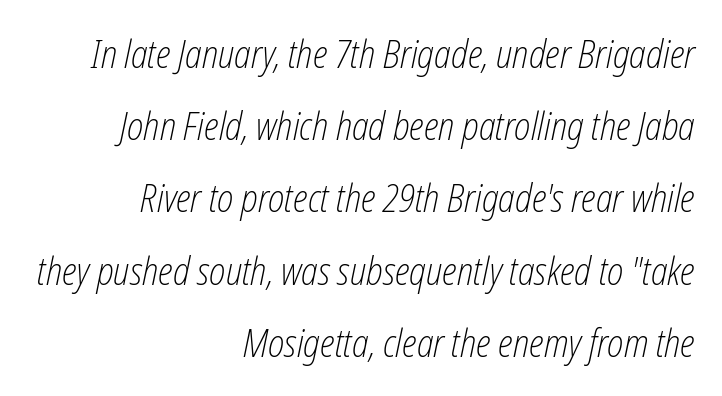
Glance below the letters and you will spot only blank space. Slant detected: the letters are inclined. Glyph-to-glyph distance matches everyday printed text. You could not count columns in this text — the font is proportionally spaced. No extra ink here — the face is not bold.
